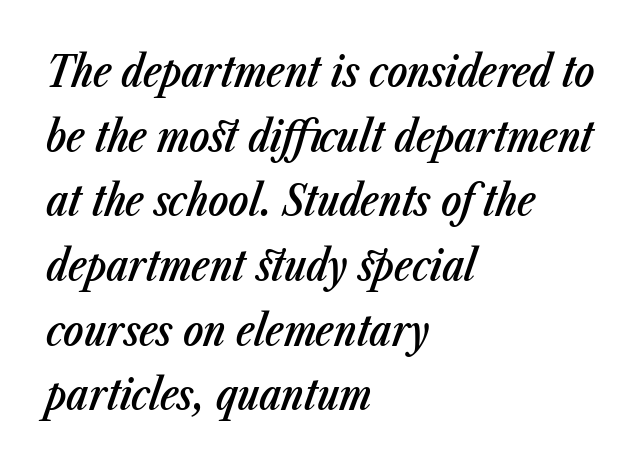
{"italic": "yes", "lean": "right", "slant_degrees": 23, "bold": "semi", "weight": "semibold", "width": "condensed", "stroke_contrast": "low", "x_height": "medium", "monospaced": "no", "underline": "no", "align": "left", "line_spacing": "normal", "line_spacing_ratio": 1.54, "letter_spacing": "normal", "letter_spacing_em": 0.0, "glyph_px": 42}
